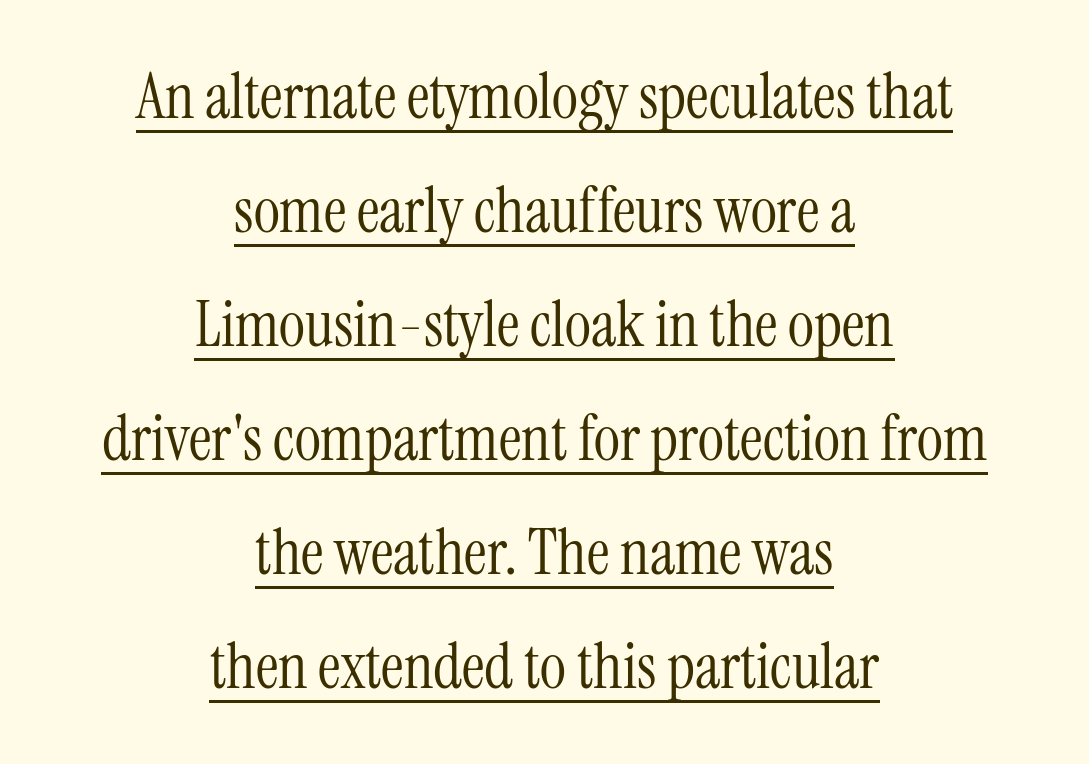
The image shows 63 px light, condensed serif type, upright; set centered, line spacing 1.81x, normal letter spacing, underlined; medium stroke contrast and a medium x-height.
